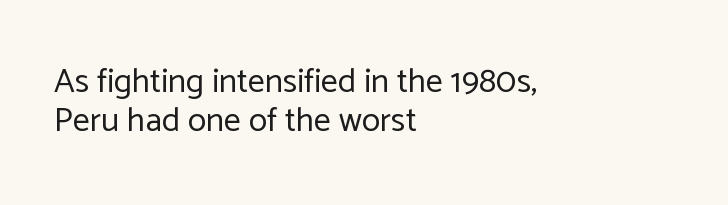
{"serif": "no", "italic": "no", "bold": "no", "weight": "regular", "width": "normal", "stroke_contrast": "low", "x_height": "medium", "monospaced": "no", "underline": "no", "align": "left", "line_spacing": "tight", "line_spacing_ratio": 1.15, "letter_spacing": "normal", "letter_spacing_em": 0.0, "glyph_px": 34}
